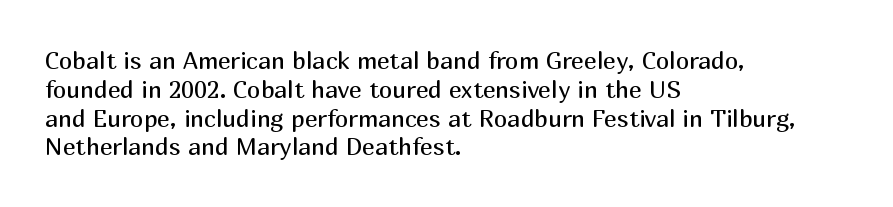
{"italic": "no", "bold": "no", "underline": "no", "align": "left", "line_spacing_ratio": 1.2, "letter_spacing": "normal", "letter_spacing_em": 0.0, "glyph_px": 24}
